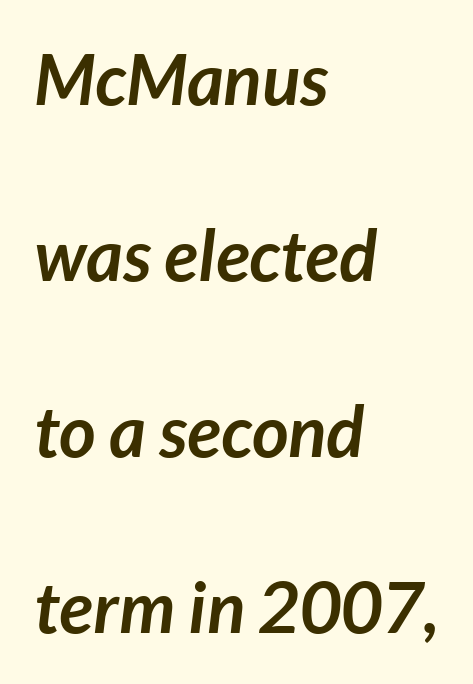
Q: Is the text bold? A: Yes.
Q: Is the text italic (slanted)? A: Yes, it leans right by about 7 degrees.
Q: Is the text underlined? A: No.
Q: How is the paragraph aligned? A: Left-aligned.
Q: Is the spacing between letters normal or unusually wide? A: Normal.
Q: Is the spacing between lines tight, normal or loose? A: Loose.
Q: Width (condensed, normal, or wide)? A: Normal.
Q: Stroke contrast? A: Low.
Q: x-height? A: Medium.
Q: Monospaced? A: No.
